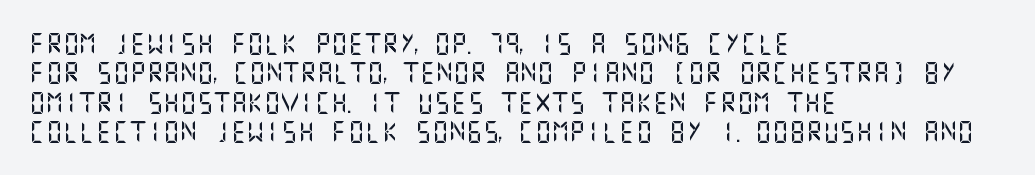
The image shows 21 px text type, upright; set left-aligned, normal line spacing (1.4x), normal letter spacing, not underlined.
